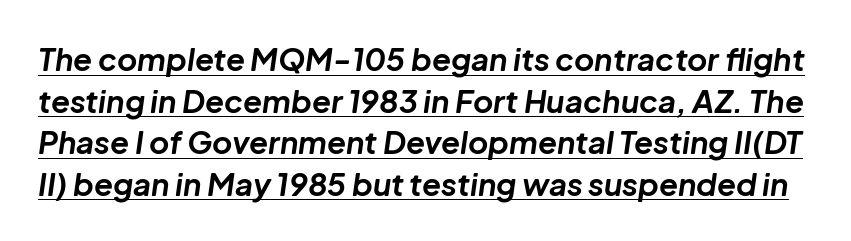
{"italic": "yes", "lean": "right", "slant_degrees": 8, "bold": "yes", "weight": "bold", "width": "normal", "stroke_contrast": "low", "x_height": "medium", "monospaced": "no", "underline": "yes", "line_spacing": "normal", "line_spacing_ratio": 1.34, "letter_spacing": "normal", "letter_spacing_em": 0.0, "glyph_px": 31}
